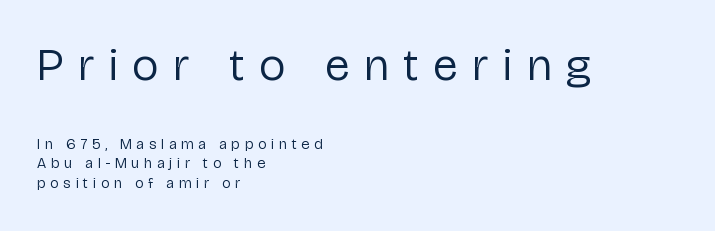
Horizontal bands of white between lines are of average thickness. The paragraph shown leans on its left margin. These two chunks differ in scale, with the top chunk taking the larger measure. In terms of letterspacing, this is a distinctly airy, spread setting. These lines are rendered in a variable-pitch font.
